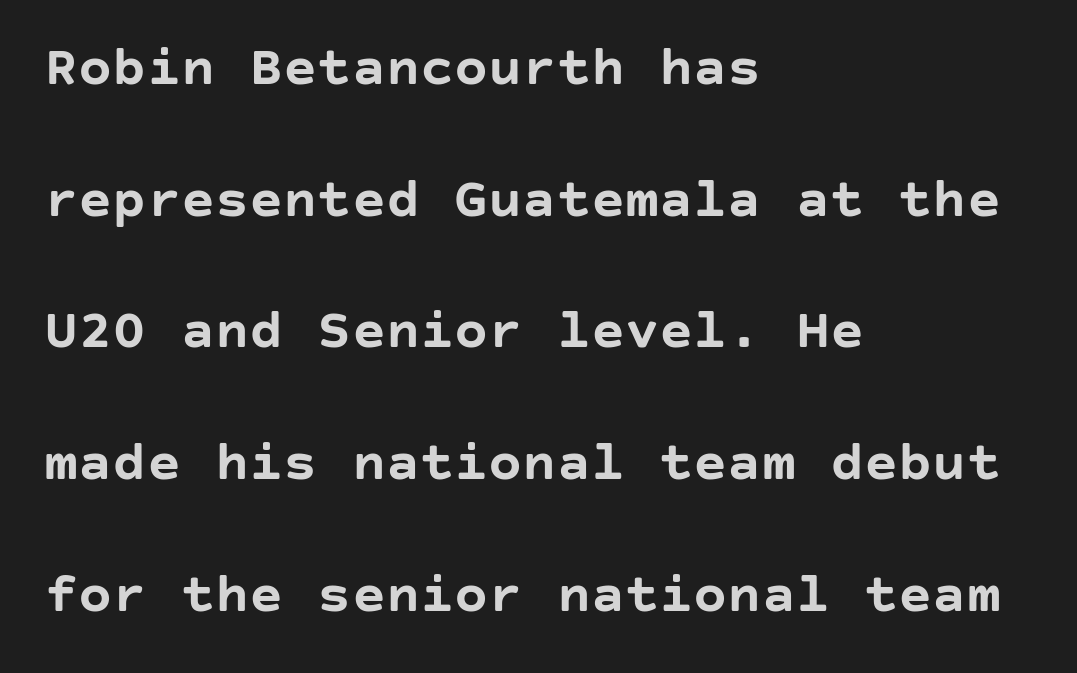
The image shows 57 px semibold sans-serif type, upright; set left-aligned, loose line spacing (2.31x), normal letter spacing, not underlined; low stroke contrast and a large x-height.
